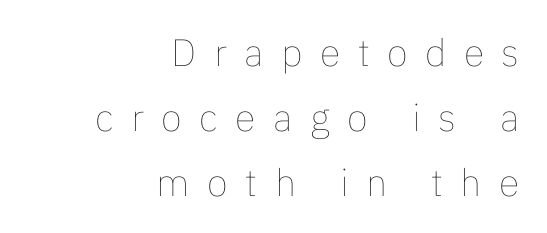
Q: Is the text bold? A: No.
Q: Is the text italic (slanted)? A: No, it is upright.
Q: Is the text underlined? A: No.
Q: How is the paragraph aligned? A: Right-aligned.
Q: Is the spacing between letters normal or unusually wide? A: Unusually wide.
Q: Width (condensed, normal, or wide)? A: Normal.
Q: Stroke contrast? A: Low.
Q: x-height? A: Medium.
Q: Monospaced? A: No.
